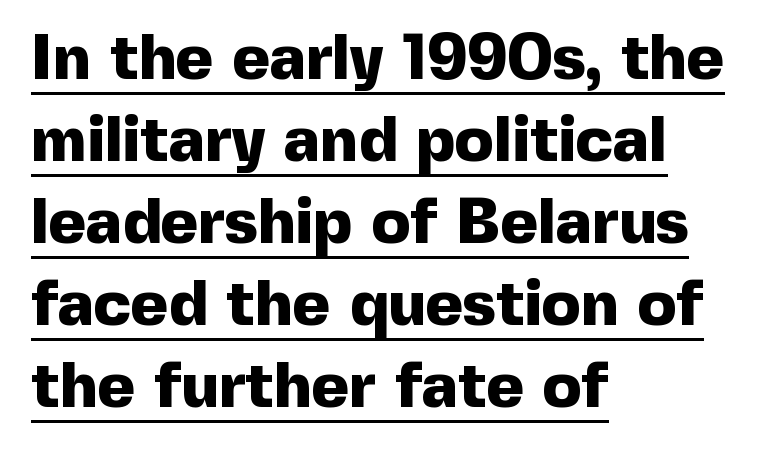
{"serif": "no", "italic": "no", "bold": "yes", "weight": "heavy", "width": "normal", "x_height": "medium", "monospaced": "no", "underline": "yes", "align": "left", "line_spacing": "normal", "line_spacing_ratio": 1.28, "letter_spacing": "normal", "letter_spacing_em": 0.0, "glyph_px": 64}
